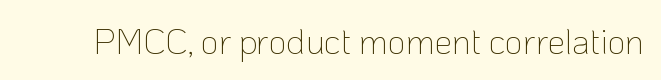
{"serif": "no", "italic": "no", "bold": "no", "weight": "thin", "width": "normal", "stroke_contrast": "low", "x_height": "medium", "monospaced": "no", "underline": "no", "letter_spacing": "normal", "letter_spacing_em": 0.0, "glyph_px": 35}
